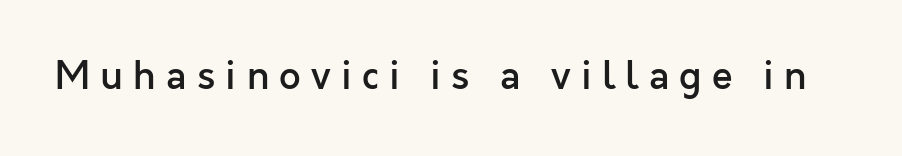
Note the varied advance widths — an 'i' is clearly narrower than an 'm'. Examine the stroke ends and you'll find no serifs. Every character sits straight up, as roman type does. The type is letterspaced generously, with wide tracking.
